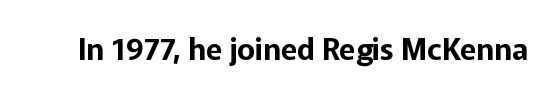
Q: Is the text italic (slanted)? A: No, it is upright.
Q: Is the typeface a serif or a sans-serif typeface? A: Sans-serif.
Q: Is the text underlined? A: No.
Q: Is the spacing between letters normal or unusually wide? A: Normal.
Q: Width (condensed, normal, or wide)? A: Normal.
Q: Stroke contrast? A: Low.
Q: x-height? A: Medium.
Q: Monospaced? A: No.
